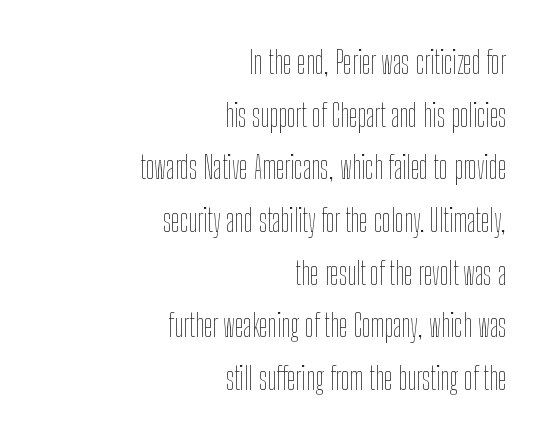
Q: Is the text bold? A: No.
Q: Is the text italic (slanted)? A: No, it is upright.
Q: Is the text underlined? A: No.
Q: How is the paragraph aligned? A: Right-aligned.
Q: Is the spacing between letters normal or unusually wide? A: Normal.
Q: Is the spacing between lines tight, normal or loose? A: Normal.
Q: Width (condensed, normal, or wide)? A: Condensed.
Q: Stroke contrast? A: Low.
Q: x-height? A: Medium.
Q: Monospaced? A: No.
